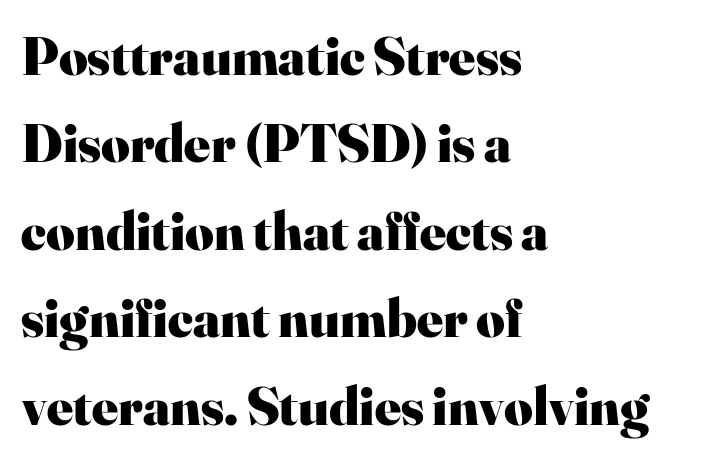
The image shows 55 px heavy serif type, upright; set left-aligned, normal line spacing (1.59x), normal letter spacing, not underlined; high stroke contrast and a small x-height.
